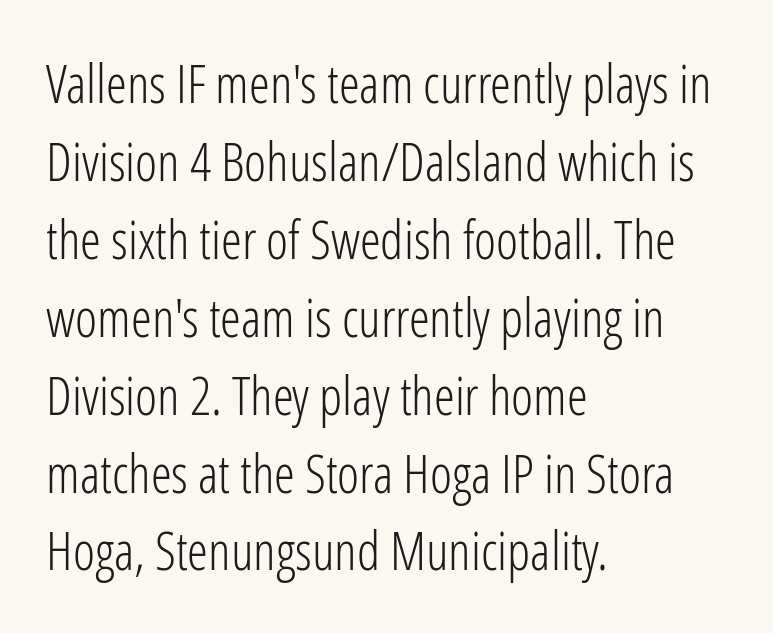
Q: Is the text bold? A: No.
Q: Is the text italic (slanted)? A: No, it is upright.
Q: Is the typeface a serif or a sans-serif typeface? A: Sans-serif.
Q: Is the text underlined? A: No.
Q: How is the paragraph aligned? A: Left-aligned.
Q: Is the spacing between letters normal or unusually wide? A: Normal.
Q: Is the spacing between lines tight, normal or loose? A: Normal.
Q: Width (condensed, normal, or wide)? A: Condensed.
Q: Stroke contrast? A: Low.
Q: x-height? A: Medium.
Q: Monospaced? A: No.
